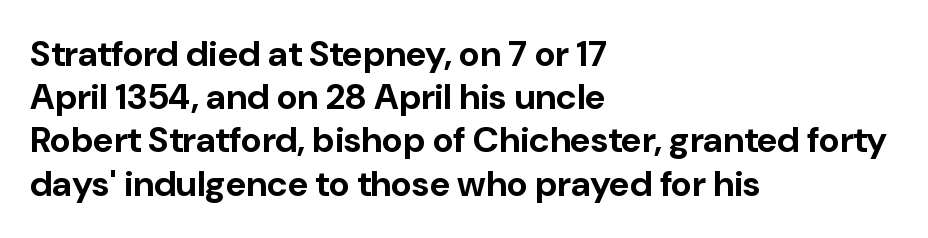
A sans-serif font was chosen for this passage. On the weight axis this lands at bold, roughly 700. Left-aligned paragraph, ragged on the right. Nope, not italic — everything's standing straight.
